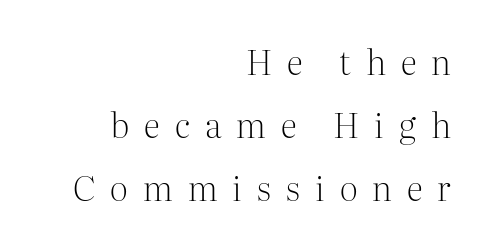
The image shows 34 px light serif type, upright; set right-aligned, line spacing 1.85x, unusually wide letter spacing (+0.44 em), not underlined; medium stroke contrast and a medium x-height.
